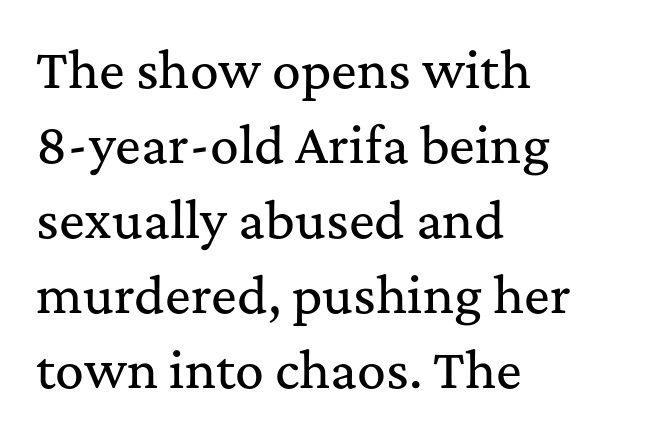
Q: Is the text italic (slanted)? A: No, it is upright.
Q: Is the typeface a serif or a sans-serif typeface? A: Serif.
Q: Is the text underlined? A: No.
Q: How is the paragraph aligned? A: Left-aligned.
Q: Is the spacing between letters normal or unusually wide? A: Normal.
Q: Is the spacing between lines tight, normal or loose? A: Normal.
Q: Width (condensed, normal, or wide)? A: Normal.
Q: Stroke contrast? A: Medium.
Q: x-height? A: Medium.
Q: Monospaced? A: No.
